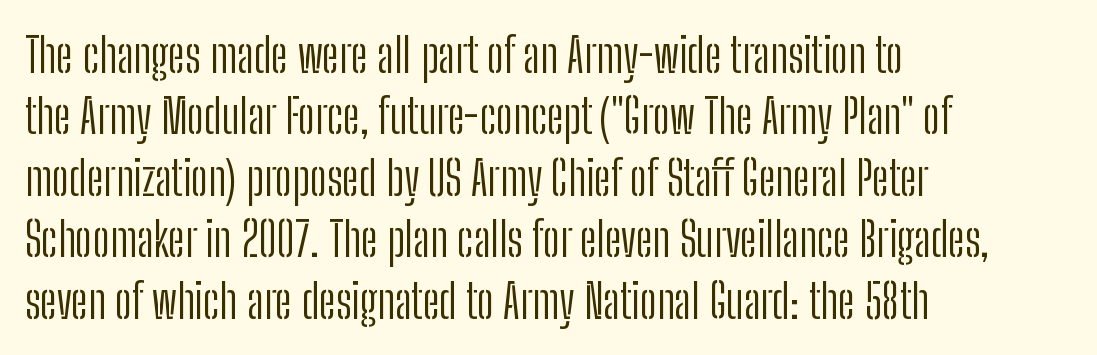
{"serif": "no", "italic": "no", "bold": "no", "weight": "light", "width": "condensed", "stroke_contrast": "low", "x_height": "medium", "monospaced": "no", "underline": "no", "align": "left", "line_spacing": "normal", "line_spacing_ratio": 1.28, "letter_spacing": "normal", "letter_spacing_em": 0.0, "glyph_px": 48}
